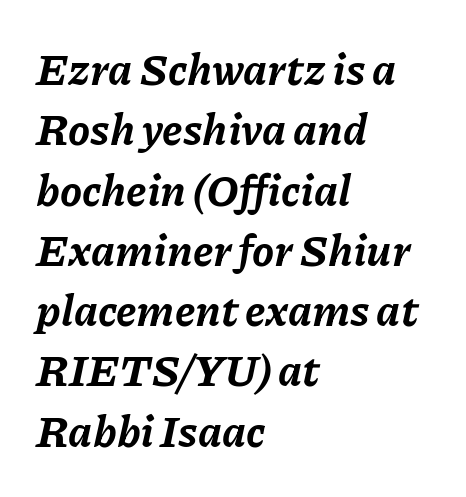
The block of text has a typical density, with ordinary space between rows. A typesetter would mark this as italic. Lines of text with bare space underneath. A dark, heavy texture on the line: the type is bold. Notice how the passage keeps a crisp vertical edge on the left only.
